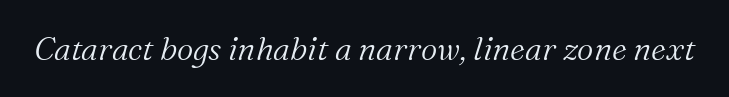
Each letter's strokes conclude with small projecting serifs. The specimen omits any rule beneath the text block's lines. Stroke mass is kept to a normal reading level or below. The letters advance in unequal steps, a hallmark of proportional type. This sample uses plain, unmodified letter spacing.
